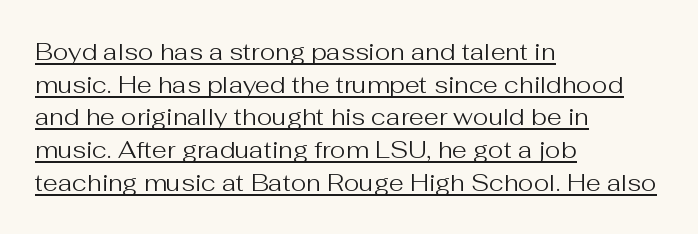
The image shows 24 px text type, upright; set left-aligned, normal line spacing (1.36x), normal letter spacing, underlined.
